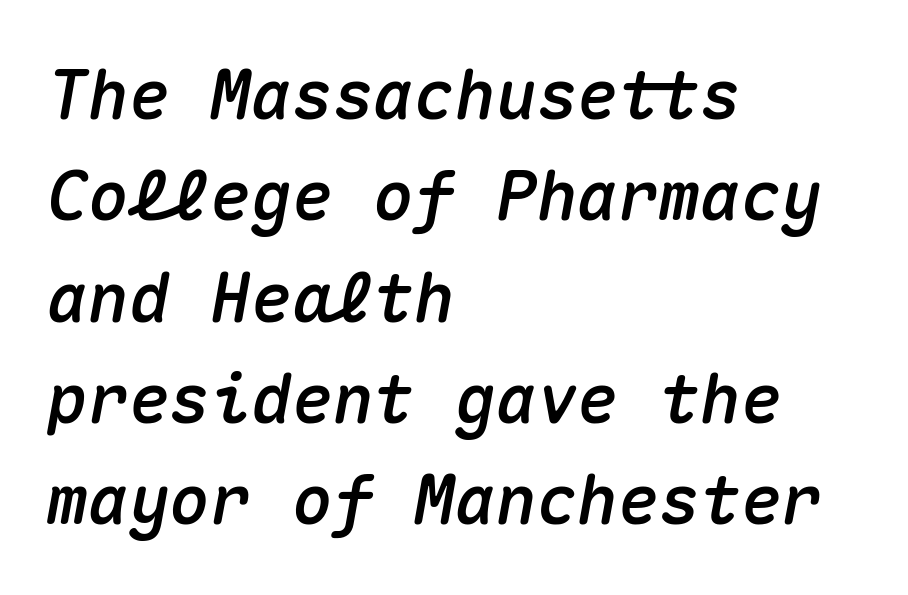
Q: Is the text italic (slanted)? A: Yes, it leans right by about 10 degrees.
Q: Is the text underlined? A: No.
Q: How is the paragraph aligned? A: Left-aligned.
Q: Is the spacing between letters normal or unusually wide? A: Normal.
Q: Is the spacing between lines tight, normal or loose? A: Normal.
Q: Width (condensed, normal, or wide)? A: Normal.
Q: Stroke contrast? A: Medium.
Q: x-height? A: Medium.
Q: Monospaced? A: Yes.
